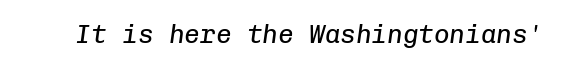
{"italic": "yes", "lean": "right", "slant_degrees": 8, "bold": "no", "underline": "no", "letter_spacing": "normal", "letter_spacing_em": 0.0, "glyph_px": 26}
